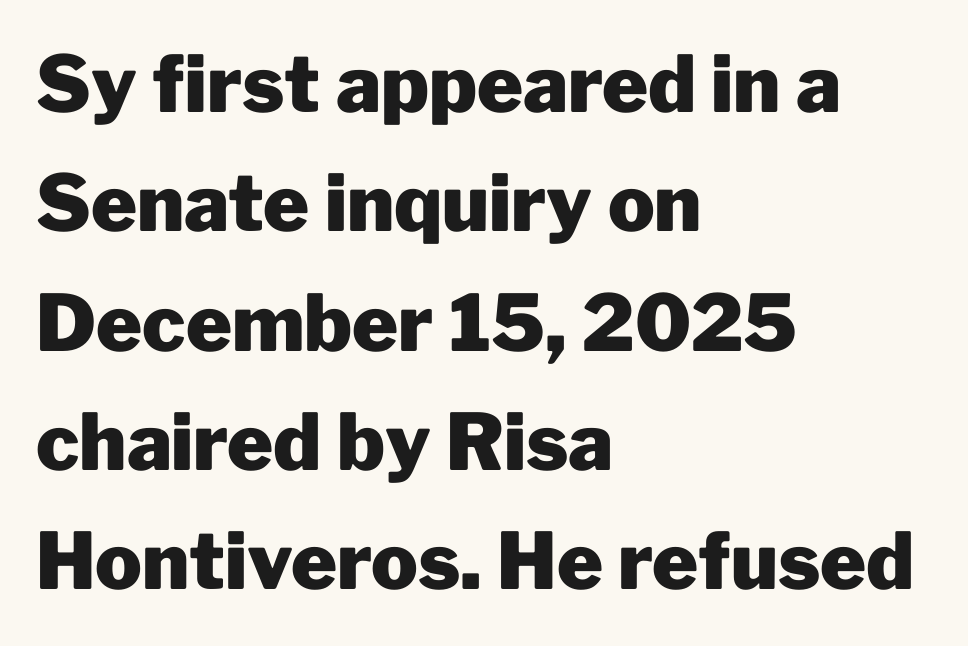
The image shows 78 px heavy sans-serif type, upright; set left-aligned, normal line spacing (1.53x), normal letter spacing, not underlined; low stroke contrast and a medium x-height.
